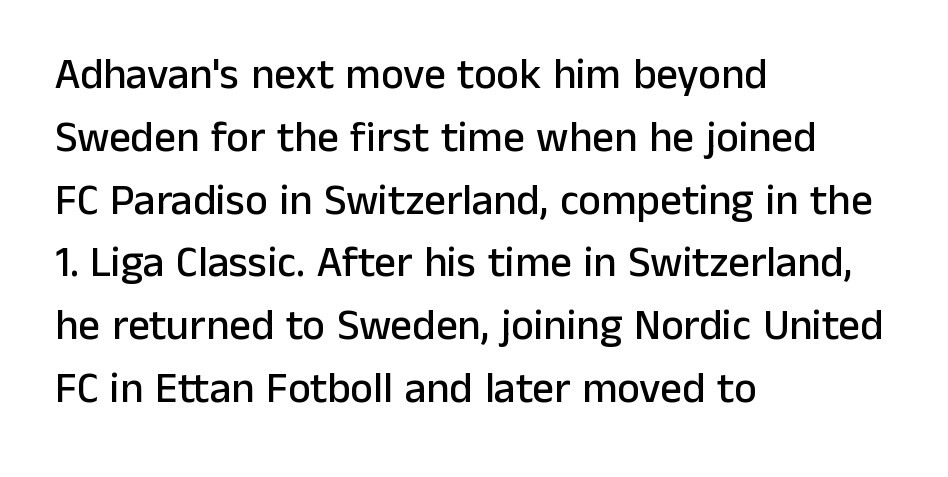
Just letters on the line, the space beneath them empty. Which margin do the lines hug? The left one — the right edge is uneven. A roman cut, with each character standing at attention. Character widths vary here, with narrow letters taking less room than wide ones.
